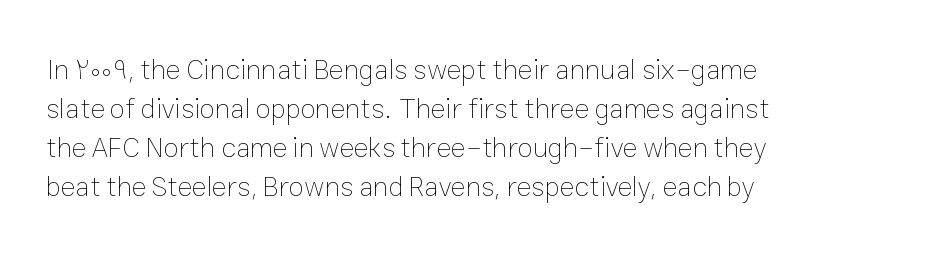
{"italic": "no", "bold": "no", "weight": "thin", "width": "normal", "stroke_contrast": "low", "x_height": "medium", "monospaced": "no", "underline": "no", "align": "left", "line_spacing": "normal", "line_spacing_ratio": 1.39, "letter_spacing": "normal", "letter_spacing_em": 0.0, "glyph_px": 28}
